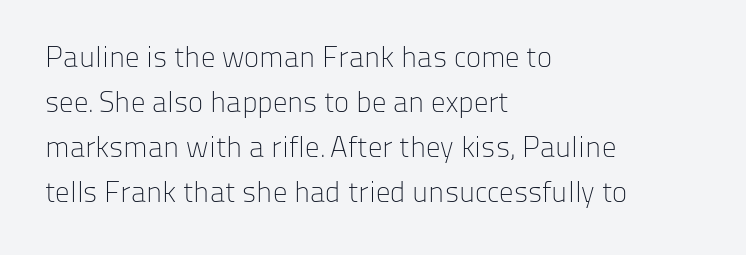
The image shows 29 px light sans-serif type, upright; set left-aligned, normal line spacing (1.55x), normal letter spacing, not underlined; low stroke contrast and a medium x-height.
